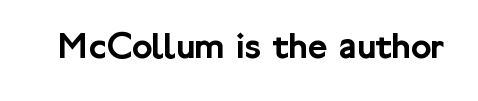
The image shows 38 px sans-serif type, upright; set normal letter spacing, not underlined; low stroke contrast and a medium x-height.
